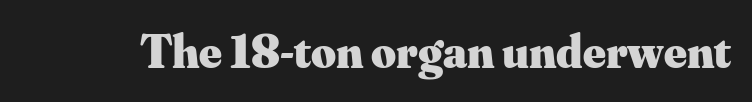
The letters stand straight up with perfectly vertical stems. This sample uses a serif face. Rule under the text: the space is simply empty. Students, this is bold: see how much ink each stroke carries. You could call the tracking neutral — neither tight nor loose. The letters advance in unequal steps, a hallmark of proportional type.
